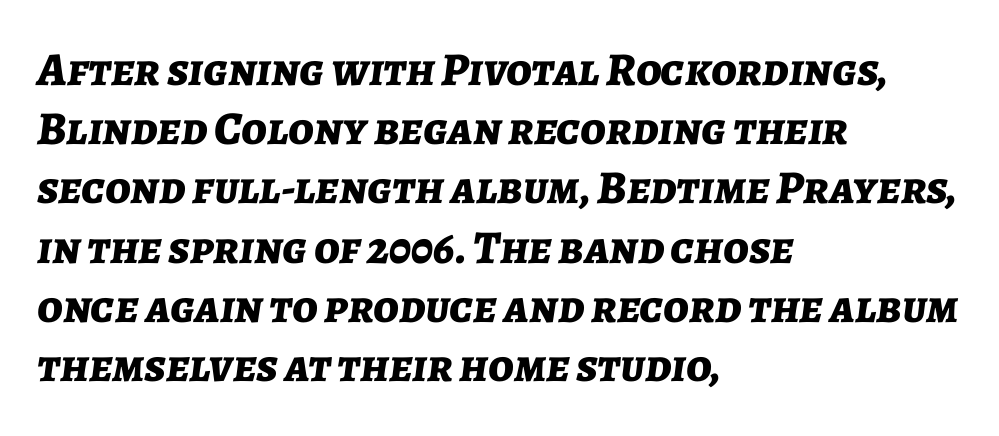
{"italic": "yes", "lean": "right", "slant_degrees": 7, "bold": "yes", "weight": "bold", "width": "normal", "stroke_contrast": "low", "x_height": "medium", "monospaced": "no", "underline": "no", "align": "left", "line_spacing": "normal", "line_spacing_ratio": 1.26, "letter_spacing": "normal", "letter_spacing_em": 0.0, "glyph_px": 47}
